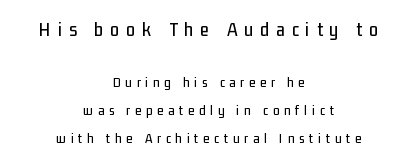
Q: Is the text italic (slanted)? A: No, it is upright.
Q: Is the text underlined? A: No.
Q: How is the paragraph aligned? A: Centered.
Q: Is the spacing between letters normal or unusually wide? A: Unusually wide.
Q: Is the spacing between lines tight, normal or loose? A: Loose.
Q: Which block of text is set in a larger size, the first (top) or the second (bottom)? A: The first (top) one.
